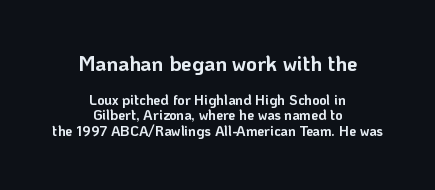
The image shows 21 px bold type, upright; set centered, tight line spacing (1.13x), normal letter spacing, not underlined; the first (top) block is 1.5x larger.
